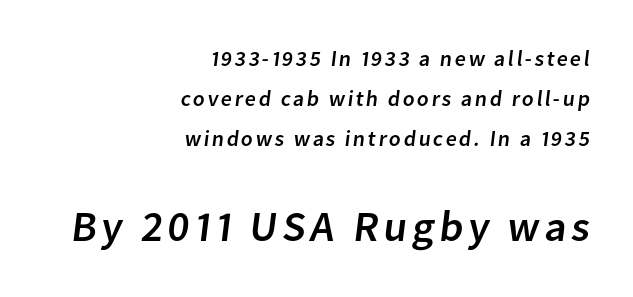
Q: Is the typeface a serif or a sans-serif typeface? A: Sans-serif.
Q: Is the text underlined? A: No.
Q: How is the paragraph aligned? A: Right-aligned.
Q: Which block of text is set in a larger size, the first (top) or the second (bottom)? A: The second (bottom) one.
Q: Width (condensed, normal, or wide)? A: Normal.
Q: Stroke contrast? A: Low.
Q: x-height? A: Medium.
Q: Monospaced? A: No.
